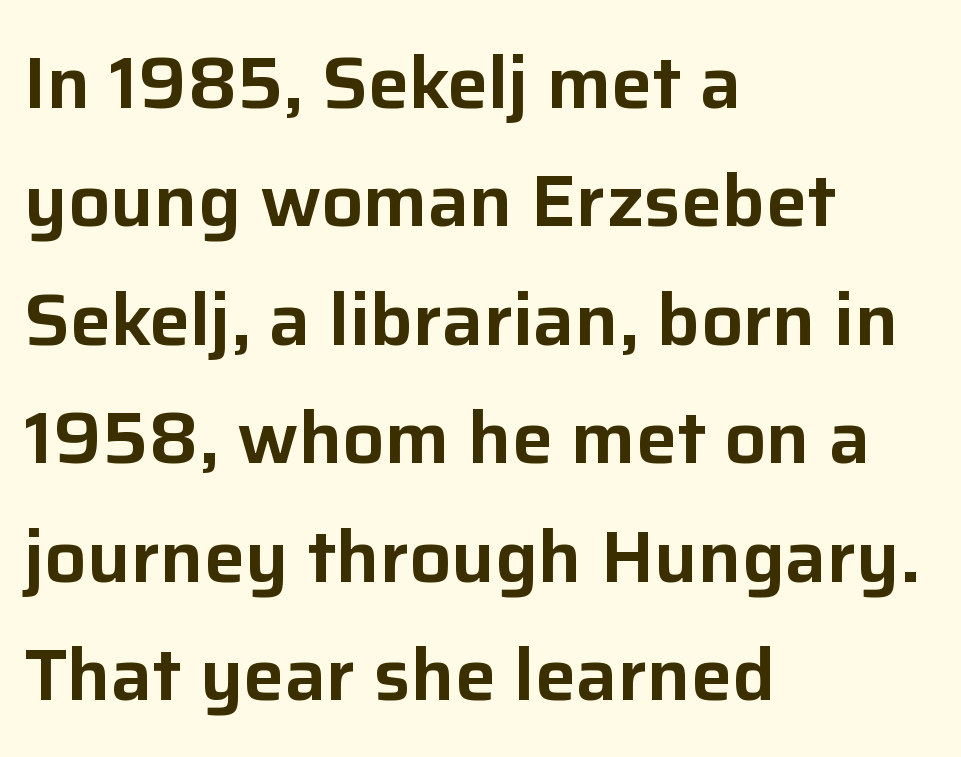
A typesetter would call this zero additional tracking. This block has exactly the height ordinary leading produces. Nope, not italic — everything's standing straight. Rule under the text: the space is simply empty. Character widths vary here, with narrow letters taking less room than wide ones. The characters display no serif detailing; their extremities are plain.
